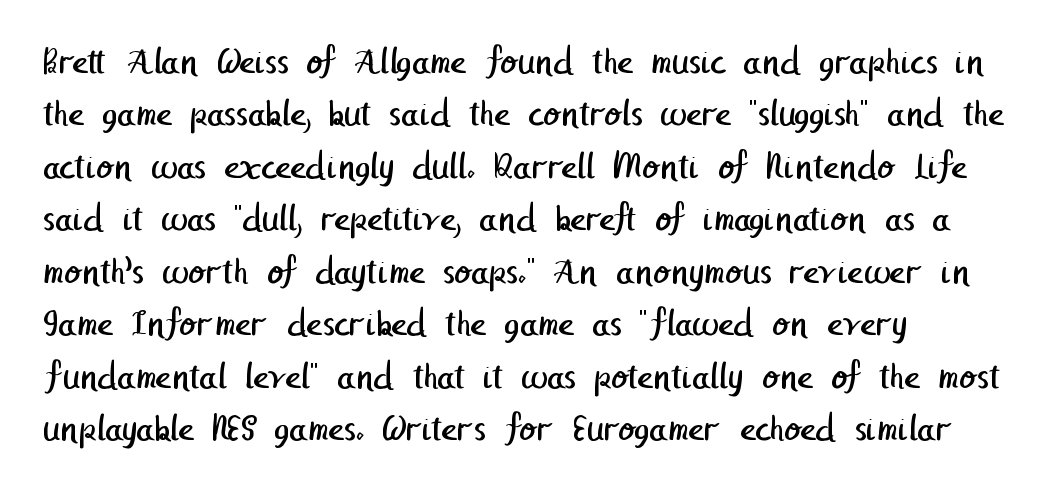
{"serif": "no", "bold": "no", "weight": "regular", "width": "normal", "stroke_contrast": "low", "x_height": "medium", "underline": "no", "align": "left", "line_spacing": "normal", "line_spacing_ratio": 1.38, "letter_spacing": "normal", "letter_spacing_em": 0.0, "glyph_px": 38}
